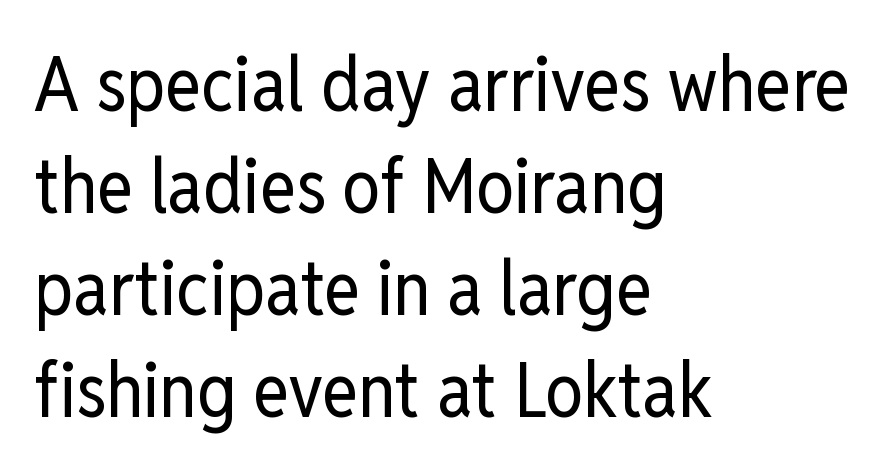
{"serif": "no", "italic": "no", "bold": "no", "weight": "regular", "width": "condensed", "stroke_contrast": "low", "x_height": "medium", "monospaced": "no", "underline": "no", "align": "left", "line_spacing": "normal", "line_spacing_ratio": 1.34, "letter_spacing": "normal", "letter_spacing_em": 0.0, "glyph_px": 76}
